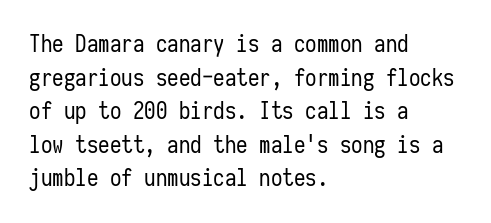
{"italic": "no", "bold": "no", "underline": "no", "align": "left", "line_spacing": "normal", "line_spacing_ratio": 1.46, "letter_spacing": "normal", "letter_spacing_em": 0.0, "glyph_px": 23}
